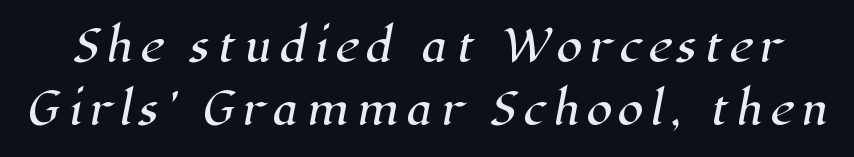
The image shows 42 px serif type; set normal line spacing (1.5x), not underlined; high stroke contrast and a medium x-height.
